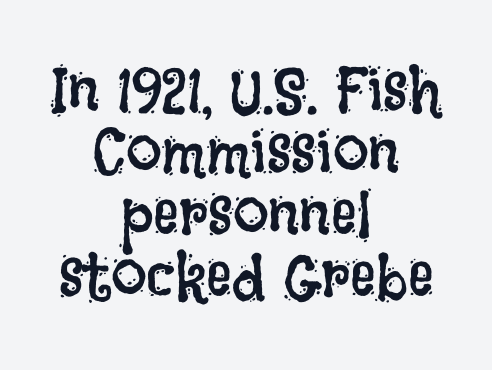
The image shows 64 px regular-weight, condensed type, upright; set centered, tight line spacing (0.97x), normal letter spacing, not underlined; low stroke contrast and a large x-height.
